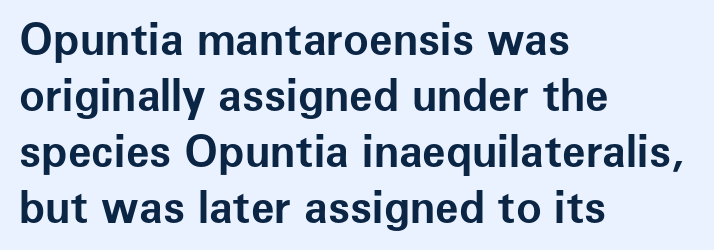
The image shows 43 px bold sans-serif type, upright; set left-aligned, normal line spacing (1.3x), normal letter spacing, not underlined; low stroke contrast and a medium x-height.
